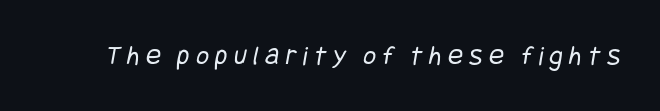
{"serif": "no", "bold": "no", "weight": "regular", "width": "condensed", "stroke_contrast": "low", "x_height": "large", "underline": "no", "letter_spacing": "wide", "letter_spacing_em": 0.23, "glyph_px": 28}
